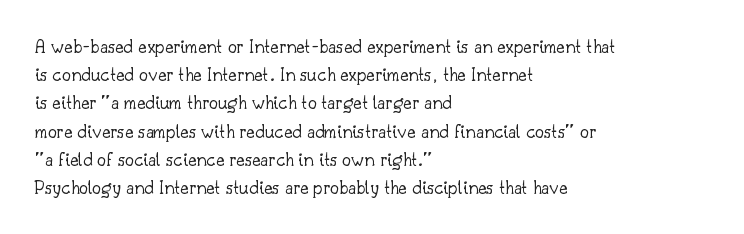
{"italic": "no", "bold": "no", "underline": "no", "align": "left", "line_spacing": "normal", "line_spacing_ratio": 1.41, "letter_spacing": "normal", "letter_spacing_em": 0.0, "glyph_px": 20}
